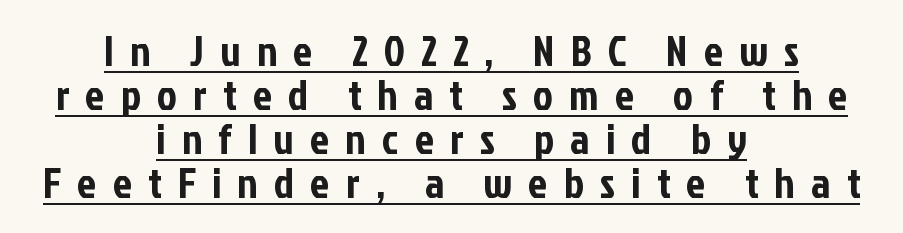
The image shows 42 px condensed sans-serif type, upright; set centered, tight line spacing (1.05x), unusually wide letter spacing (+0.39 em), underlined; low stroke contrast and a medium x-height.
